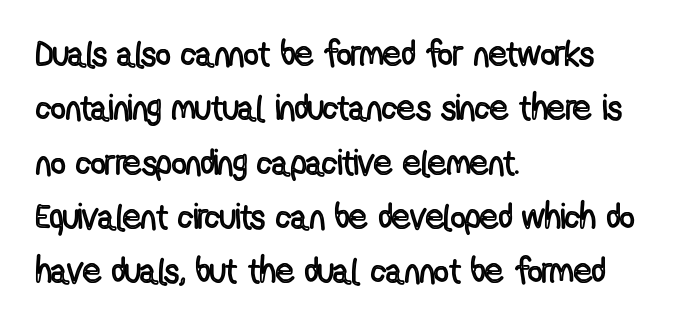
Q: Is the text italic (slanted)? A: No, it is upright.
Q: Is the text underlined? A: No.
Q: How is the paragraph aligned? A: Left-aligned.
Q: Is the spacing between letters normal or unusually wide? A: Normal.
Q: Is the spacing between lines tight, normal or loose? A: Normal.
Q: Width (condensed, normal, or wide)? A: Condensed.
Q: x-height? A: Medium.
Q: Monospaced? A: No.
